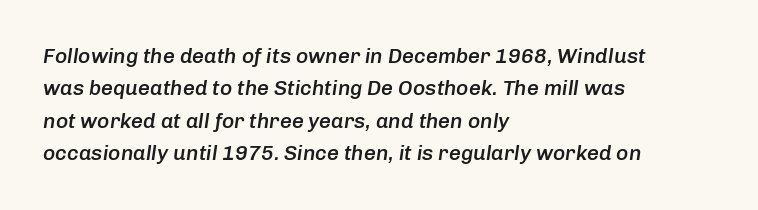
The image shows 21 px text type, italic (leaning right); set left-aligned, normal line spacing (1.54x), normal letter spacing, not underlined.
